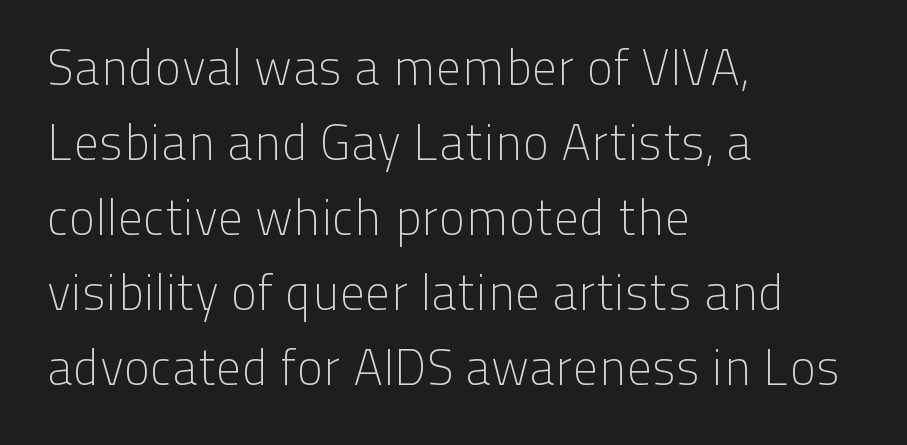
The image shows 50 px light sans-serif type, upright; set left-aligned, normal line spacing (1.5x), normal letter spacing, not underlined; low stroke contrast and a medium x-height.
